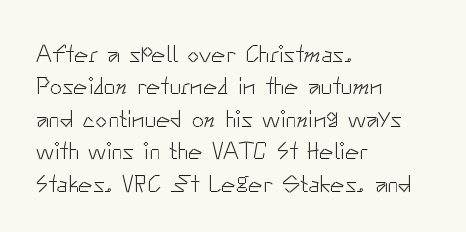
The typesetter chose a ragged-right arrangement here. In terms of letterspacing, this is plain default setting. Descenders hang freely into open space. A typesetter would call this leading conventional body-copy spacing. Stems and bowls with no extra thickness — not bold.
